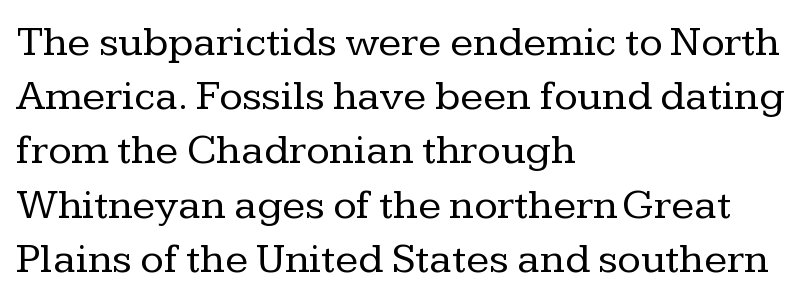
{"serif": "yes", "italic": "no", "bold": "no", "weight": "regular", "width": "normal", "stroke_contrast": "low", "x_height": "medium", "monospaced": "no", "underline": "no", "align": "left", "line_spacing": "normal", "line_spacing_ratio": 1.26, "letter_spacing": "normal", "letter_spacing_em": 0.0, "glyph_px": 43}
